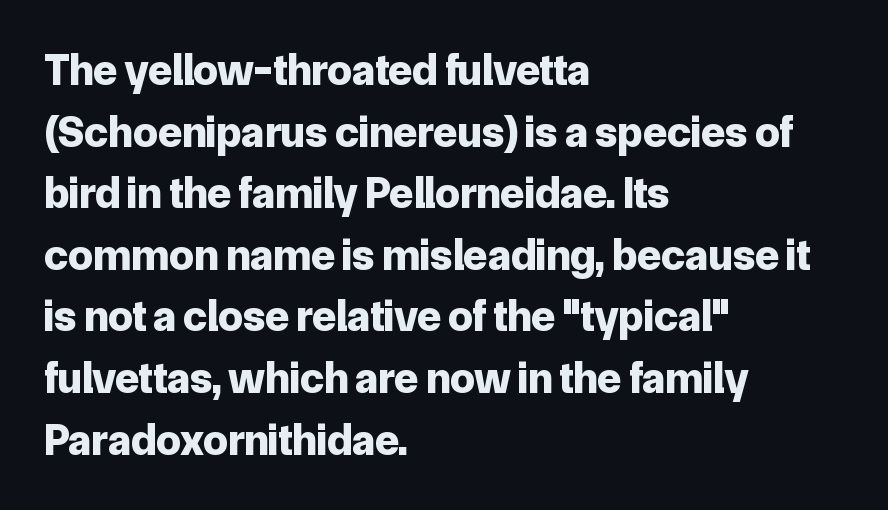
{"serif": "no", "italic": "no", "bold": "yes", "weight": "bold", "width": "normal", "stroke_contrast": "low", "x_height": "medium", "monospaced": "no", "underline": "no", "align": "left", "line_spacing": "normal", "line_spacing_ratio": 1.4, "letter_spacing": "normal", "letter_spacing_em": 0.0, "glyph_px": 44}
